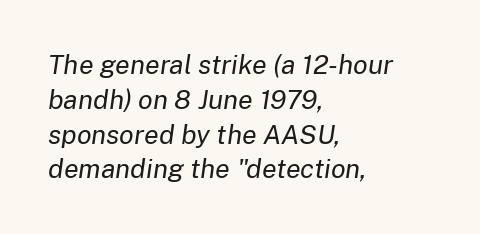
{"italic": "yes", "lean": "right", "slant_degrees": 8, "bold": "no", "underline": "no", "align": "left", "line_spacing": "normal", "line_spacing_ratio": 1.29, "letter_spacing": "normal", "letter_spacing_em": 0.0, "glyph_px": 27}
